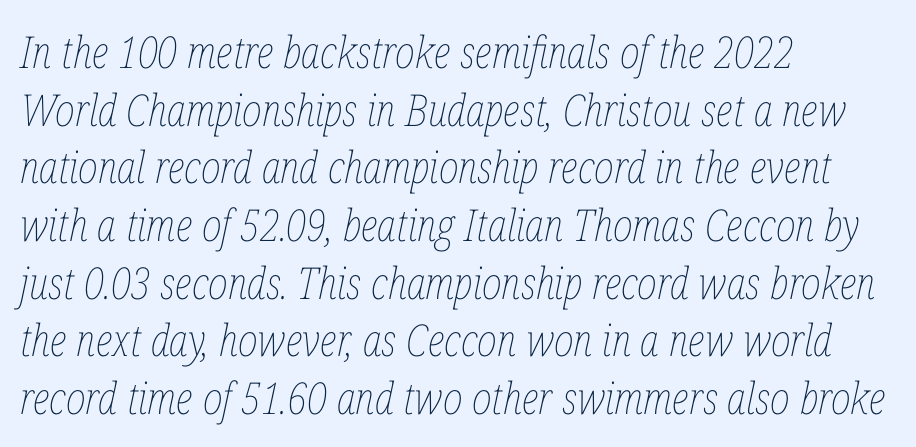
Each new line begins a customary step beneath the previous one. Typeset ragged right — the left edge is the straight one. Is this a fixed-width face? No — the glyphs have proportional, varying widths. These lines keep a tight, regular rhythm from letter to letter.
